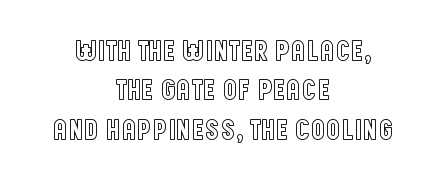
{"italic": "no", "width": "condensed", "x_height": "large", "monospaced": "no", "underline": "no", "align": "center", "line_spacing": "normal", "line_spacing_ratio": 1.36, "letter_spacing": "normal", "letter_spacing_em": 0.0, "glyph_px": 29}
